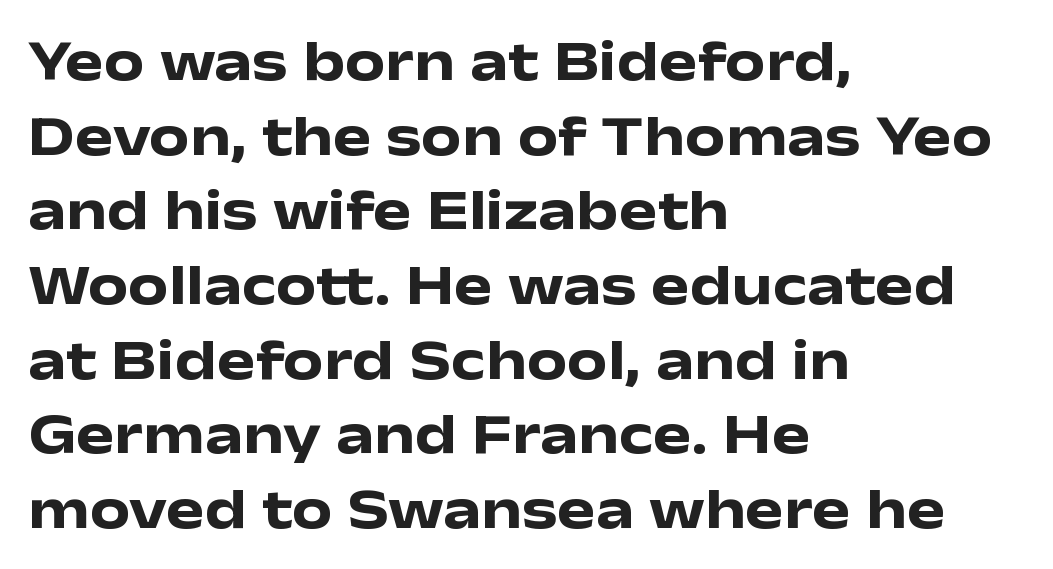
{"serif": "no", "italic": "no", "bold": "yes", "weight": "heavy", "width": "wide", "stroke_contrast": "low", "x_height": "medium", "monospaced": "no", "underline": "no", "align": "left", "line_spacing": "normal", "line_spacing_ratio": 1.31, "letter_spacing": "normal", "letter_spacing_em": 0.0, "glyph_px": 57}
